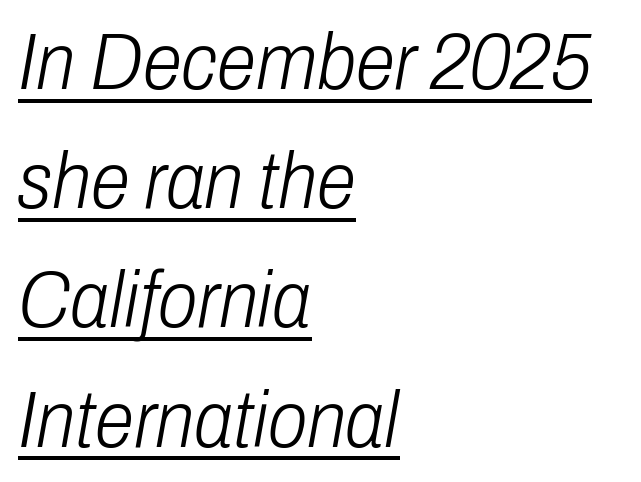
Q: Is the text bold? A: No.
Q: Is the text italic (slanted)? A: Yes, it leans right by about 10 degrees.
Q: Is the text underlined? A: Yes.
Q: How is the paragraph aligned? A: Left-aligned.
Q: Is the spacing between letters normal or unusually wide? A: Normal.
Q: Is the spacing between lines tight, normal or loose? A: Normal.
Q: Width (condensed, normal, or wide)? A: Condensed.
Q: Stroke contrast? A: Low.
Q: x-height? A: Medium.
Q: Monospaced? A: No.
